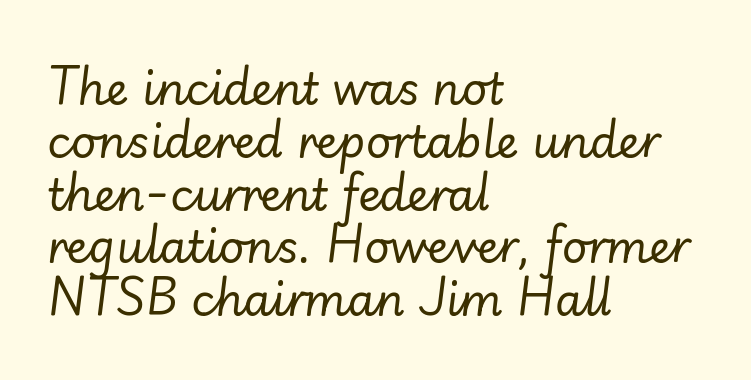
{"italic": "yes", "lean": "right", "slant_degrees": 7, "bold": "no", "weight": "regular", "width": "normal", "stroke_contrast": "low", "x_height": "small", "monospaced": "no", "underline": "no", "align": "left", "line_spacing_ratio": 1.2, "letter_spacing": "normal", "letter_spacing_em": 0.0, "glyph_px": 44}
